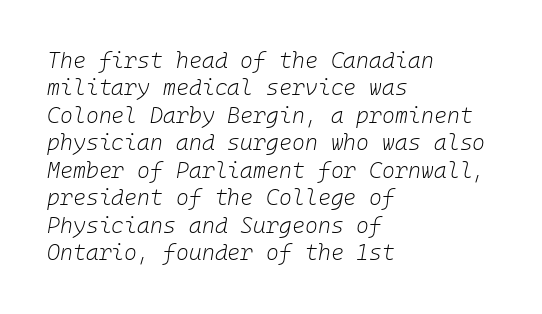
The image shows 22 px text type, italic (leaning right); set left-aligned, normal line spacing (1.25x), normal letter spacing, not underlined.
